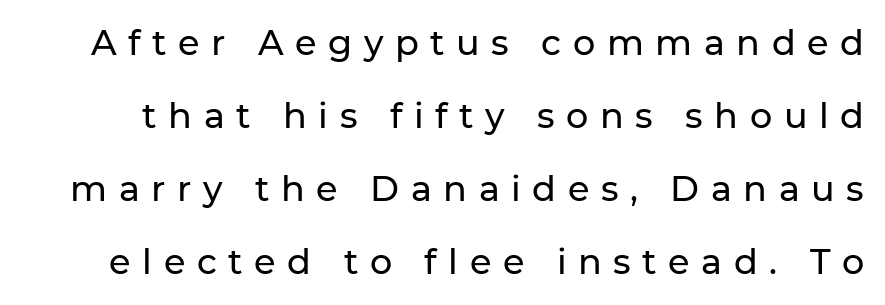
Q: Is the text italic (slanted)? A: No, it is upright.
Q: Is the typeface a serif or a sans-serif typeface? A: Sans-serif.
Q: Is the text underlined? A: No.
Q: Is the spacing between letters normal or unusually wide? A: Unusually wide.
Q: Is the spacing between lines tight, normal or loose? A: Loose.
Q: Width (condensed, normal, or wide)? A: Normal.
Q: Stroke contrast? A: Low.
Q: x-height? A: Medium.
Q: Monospaced? A: No.
